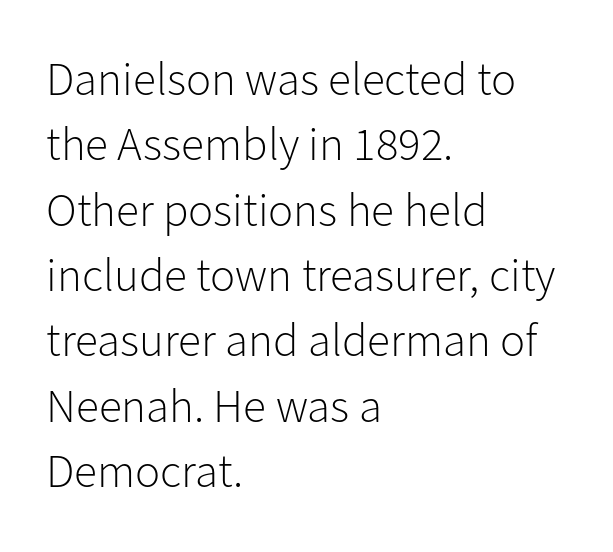
No word sits above an underline. The letters advance in unequal steps, a hallmark of proportional type. You can tell it's not italic because the verticals are truly vertical. No extra ink here — the face is not bold. Short and long lines alike share a common starting point at left. Leading: standard.
